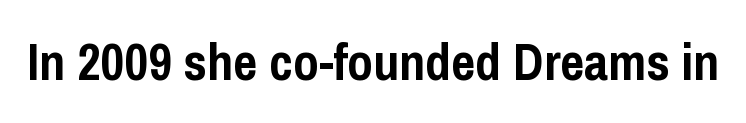
The image shows 52 px semibold, condensed sans-serif type, upright; set normal letter spacing, not underlined; low stroke contrast and a medium x-height.
